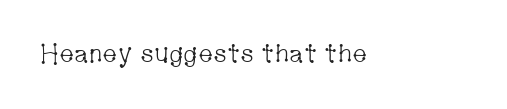
{"italic": "no", "bold": "no", "underline": "no", "letter_spacing": "normal", "letter_spacing_em": 0.0, "glyph_px": 25}
